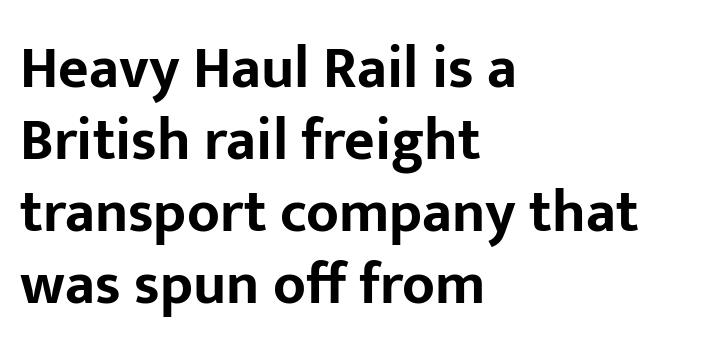
This rendering features lettering with no underline. Check where the strokes stop: nothing finishes them off — pure sans. Typesetter's note: full bold, strokes at maximum text heaviness. These lines are rendered in a variable-pitch font. Does extra space separate the letters? No, they use regular spacing.
